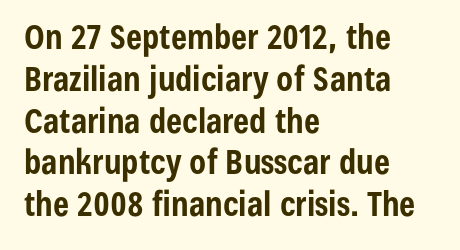
The strokes are fattened all the way to bold. You could call the tracking neutral — neither tight nor loose. Every character sits straight up, as roman type does. Notice how the passage keeps a crisp vertical edge on the left only. No feet cap the strokes, marking this as sans-serif type. Words float on clear page, feet unadorned.
